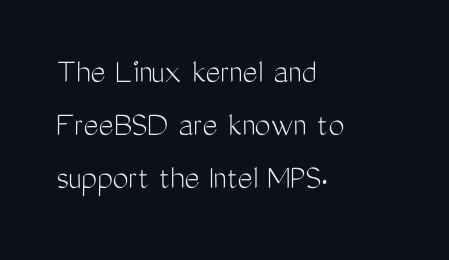
{"serif": "no", "italic": "no", "bold": "no", "weight": "light", "width": "condensed", "stroke_contrast": "medium", "x_height": "medium", "monospaced": "no", "underline": "no", "align": "left", "line_spacing": "normal", "line_spacing_ratio": 1.47, "letter_spacing": "normal", "letter_spacing_em": 0.0, "glyph_px": 36}
